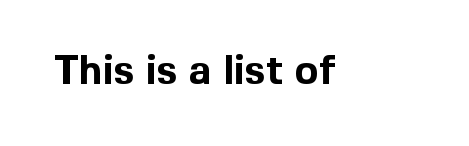
The image shows 40 px bold sans-serif type, upright; set normal letter spacing, not underlined; a medium x-height.
